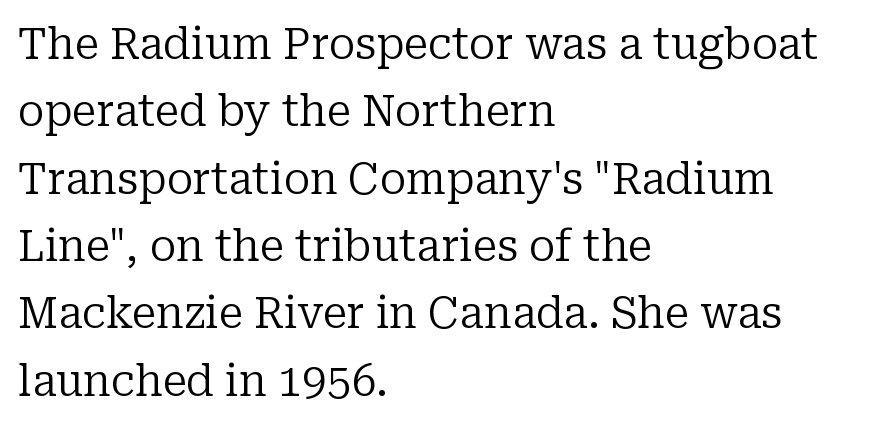
This rendering leaves character spacing at its baseline value. Horizontally, the lines are justified to the leading edge only. Here the designer chose a conventional face with non-uniform glyph widths. Does the lettering tilt? It doesn't — this is upright. Each stroke keeps to a modest, everyday thickness or less.
